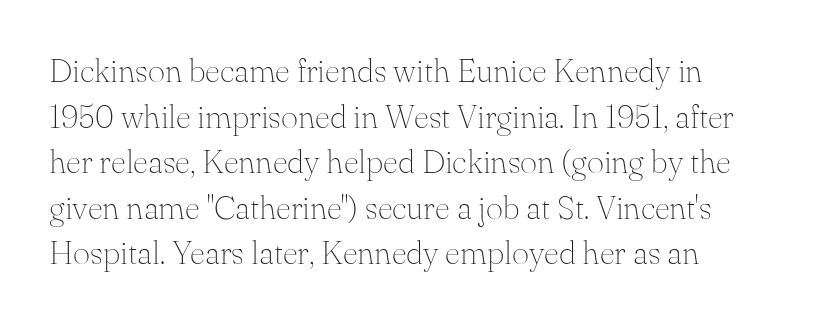
Q: Is the text bold? A: No.
Q: Is the text italic (slanted)? A: No, it is upright.
Q: Is the typeface a serif or a sans-serif typeface? A: Serif.
Q: Is the text underlined? A: No.
Q: Is the spacing between letters normal or unusually wide? A: Normal.
Q: Is the spacing between lines tight, normal or loose? A: Normal.
Q: Width (condensed, normal, or wide)? A: Normal.
Q: Stroke contrast? A: Medium.
Q: x-height? A: Small.
Q: Monospaced? A: No.
